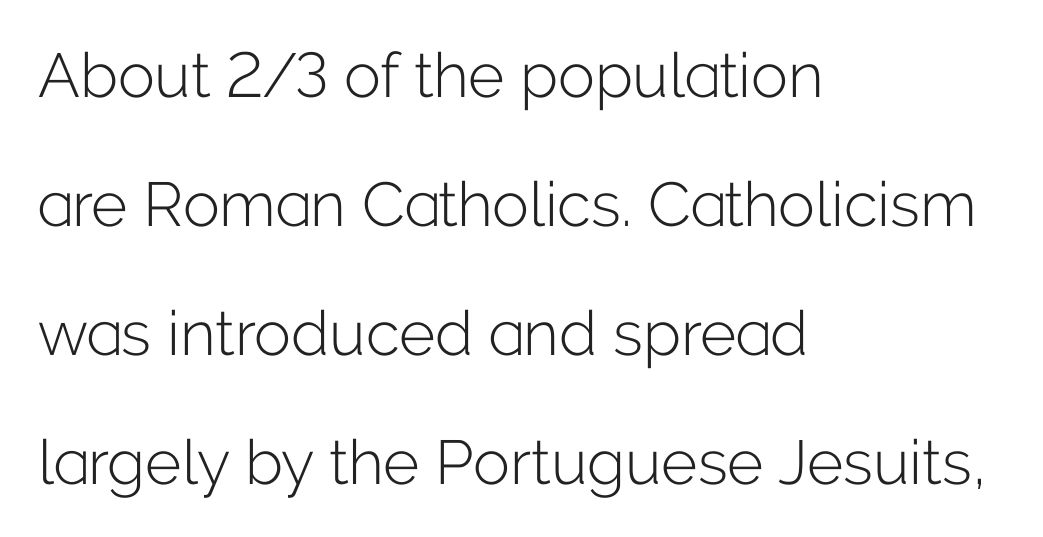
Counters stay open thanks to moderate or lighter strokes. You could fit nearly another row in the gap between these rows. Nope, not italic — everything's standing straight. This sample has the flowing, uneven cadence of proportional lettering. Look at the bottom of the vertical strokes: they stop flat, with no serifs. Horizontal alignment here is leftward, the default for most running prose.
